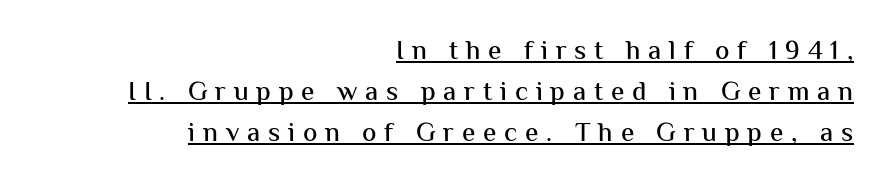
This is underlined copy, the kind a proofreader might mark for attention. Teacher's note: observe the even right margin — that is flush-right alignment. Italic? Not at all — the glyphs are vertical. Observe the wide spacing: letters keep a clear distance from each other.
